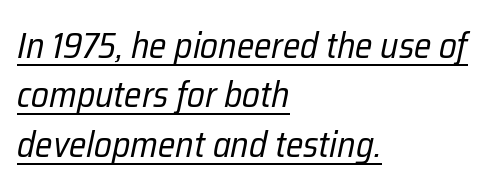
{"italic": "yes", "lean": "right", "slant_degrees": 12, "bold": "no", "weight": "regular", "width": "condensed", "stroke_contrast": "low", "x_height": "medium", "monospaced": "no", "underline": "yes", "align": "left", "line_spacing": "normal", "line_spacing_ratio": 1.37, "letter_spacing": "normal", "letter_spacing_em": 0.0, "glyph_px": 36}
